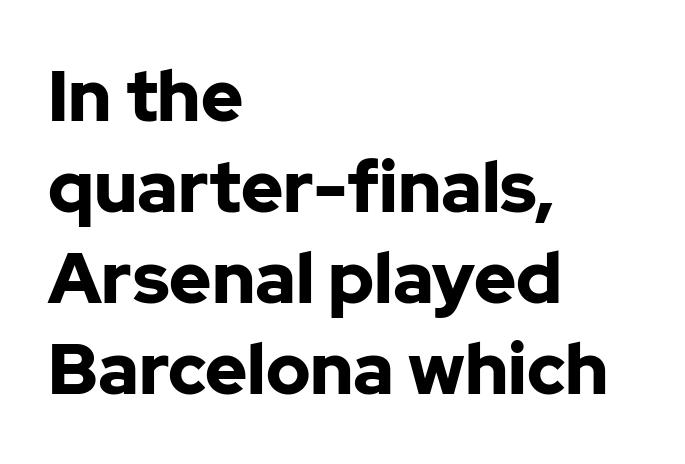
{"serif": "no", "italic": "no", "bold": "yes", "weight": "bold", "width": "normal", "stroke_contrast": "low", "x_height": "medium", "monospaced": "no", "underline": "no", "align": "left", "line_spacing": "normal", "line_spacing_ratio": 1.28, "letter_spacing": "normal", "letter_spacing_em": 0.0, "glyph_px": 71}
